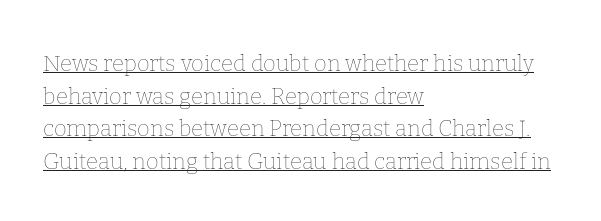
No letter is thick-stroked: the sample isn't bold. Regular leading. The line texture is even and compact thanks to regular tracking. Nope, not italic — everything's standing straight. Every row of glyphs begins at an identical x-position on the left. Somebody hit Ctrl+U on this one — the words are underlined.
